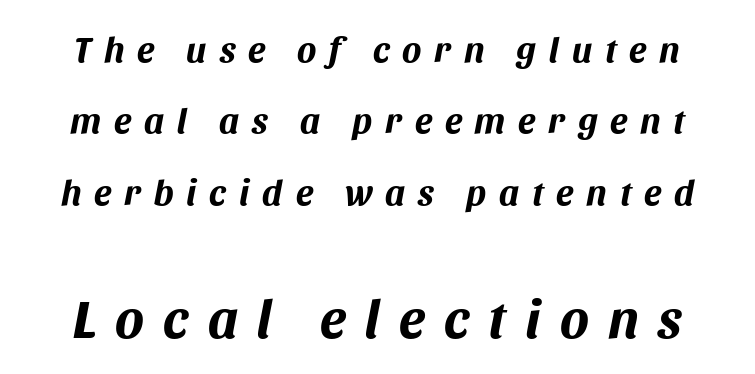
{"italic": "yes", "lean": "right", "slant_degrees": 11, "bold": "yes", "weight": "bold", "width": "normal", "stroke_contrast": "medium", "x_height": "large", "monospaced": "no", "underline": "no", "line_spacing": "loose", "line_spacing_ratio": 1.98, "letter_spacing": "wide", "letter_spacing_em": 0.36, "larger_block": "second", "size_ratio": 1.5, "glyph_px": 54}
